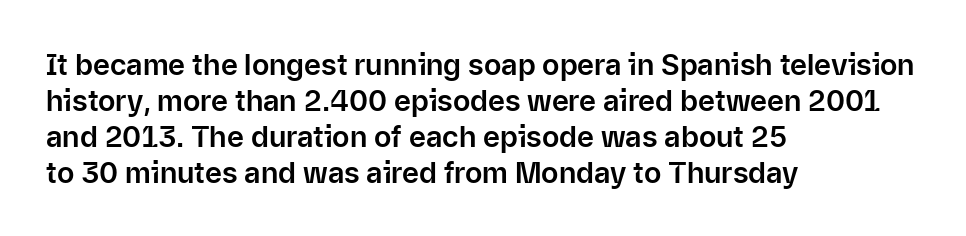
Q: Is the text italic (slanted)? A: No, it is upright.
Q: Is the typeface a serif or a sans-serif typeface? A: Sans-serif.
Q: Is the text underlined? A: No.
Q: How is the paragraph aligned? A: Left-aligned.
Q: Is the spacing between letters normal or unusually wide? A: Normal.
Q: Width (condensed, normal, or wide)? A: Normal.
Q: Stroke contrast? A: Low.
Q: x-height? A: Medium.
Q: Monospaced? A: No.
